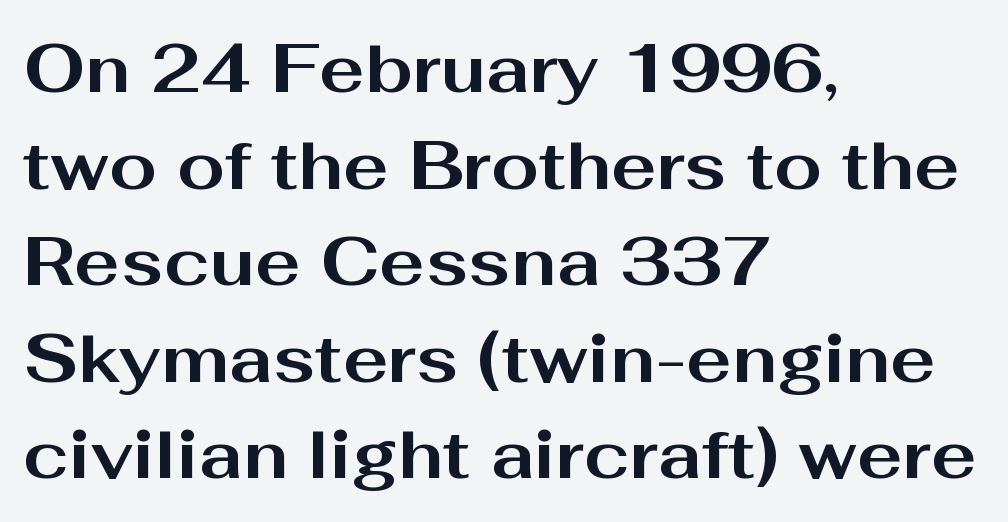
Q: Is the text bold? A: Yes.
Q: Is the text italic (slanted)? A: No, it is upright.
Q: Is the typeface a serif or a sans-serif typeface? A: Sans-serif.
Q: Is the text underlined? A: No.
Q: How is the paragraph aligned? A: Left-aligned.
Q: Is the spacing between letters normal or unusually wide? A: Normal.
Q: Is the spacing between lines tight, normal or loose? A: Normal.
Q: Width (condensed, normal, or wide)? A: Wide.
Q: Stroke contrast? A: Medium.
Q: x-height? A: Medium.
Q: Monospaced? A: No.
